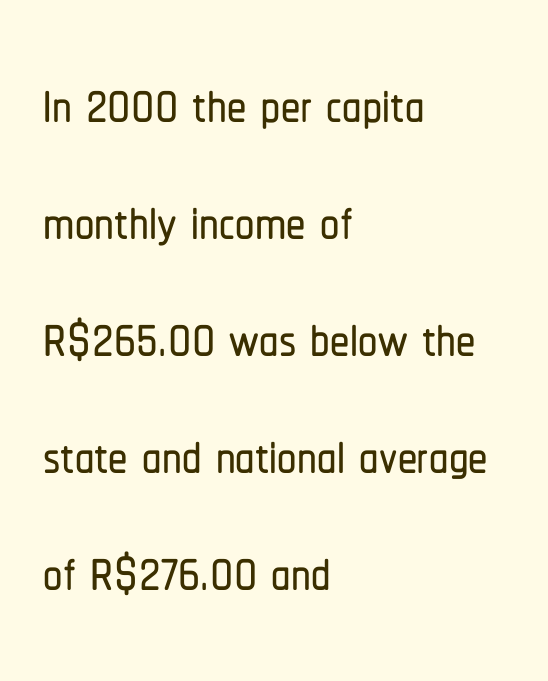
{"serif": "no", "italic": "no", "width": "condensed", "stroke_contrast": "low", "x_height": "medium", "monospaced": "no", "underline": "no", "align": "left", "line_spacing": "normal", "line_spacing_ratio": 1.52, "letter_spacing": "normal", "letter_spacing_em": 0.0, "glyph_px": 77}
